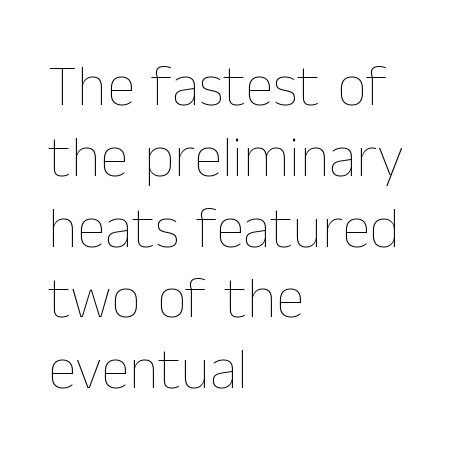
You could not count columns in this text — the font is proportionally spaced. The type sits square on the baseline with zero lean. Tracking value appears to be zero — textbook default spacing. Just letters on the line, the space beneath them empty.
